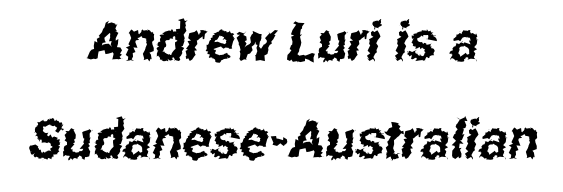
{"serif": "no", "width": "condensed", "stroke_contrast": "low", "x_height": "medium", "monospaced": "no", "underline": "no", "align": "center", "line_spacing_ratio": 1.82, "letter_spacing": "normal", "letter_spacing_em": 0.0, "glyph_px": 54}
